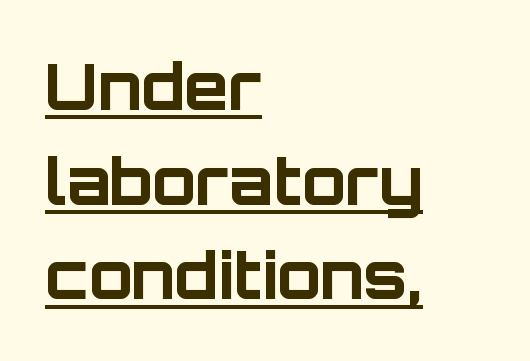
{"serif": "no", "italic": "no", "bold": "yes", "weight": "bold", "width": "normal", "stroke_contrast": "low", "x_height": "large", "monospaced": "no", "underline": "yes", "align": "left", "line_spacing": "normal", "line_spacing_ratio": 1.48, "letter_spacing": "normal", "letter_spacing_em": 0.0, "glyph_px": 64}
